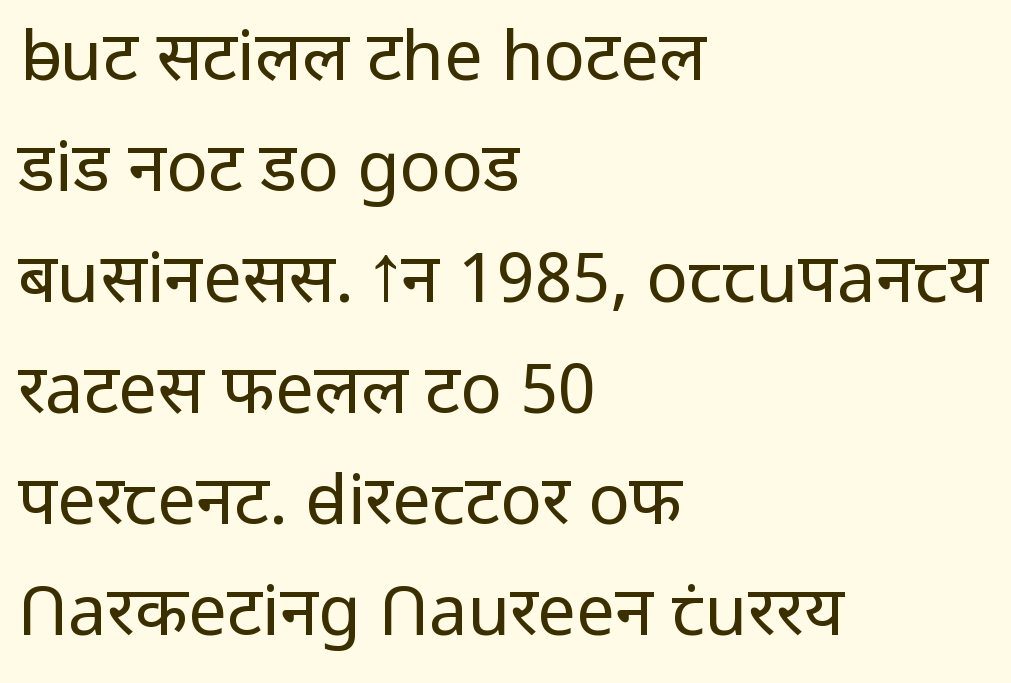
Q: Is the text bold? A: No.
Q: Is the text italic (slanted)? A: No, it is upright.
Q: Is the typeface a serif or a sans-serif typeface? A: Sans-serif.
Q: Is the text underlined? A: No.
Q: How is the paragraph aligned? A: Left-aligned.
Q: Is the spacing between letters normal or unusually wide? A: Normal.
Q: Is the spacing between lines tight, normal or loose? A: Normal.
Q: Width (condensed, normal, or wide)? A: Normal.
Q: Stroke contrast? A: Low.
Q: x-height? A: Medium.
Q: Monospaced? A: No.
